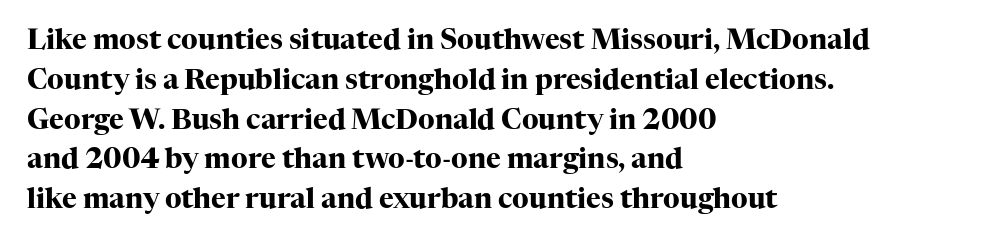
{"serif": "yes", "italic": "no", "bold": "yes", "weight": "heavy", "width": "normal", "stroke_contrast": "high", "x_height": "medium", "monospaced": "no", "underline": "no", "align": "left", "line_spacing": "normal", "line_spacing_ratio": 1.42, "letter_spacing": "normal", "letter_spacing_em": 0.0, "glyph_px": 28}
